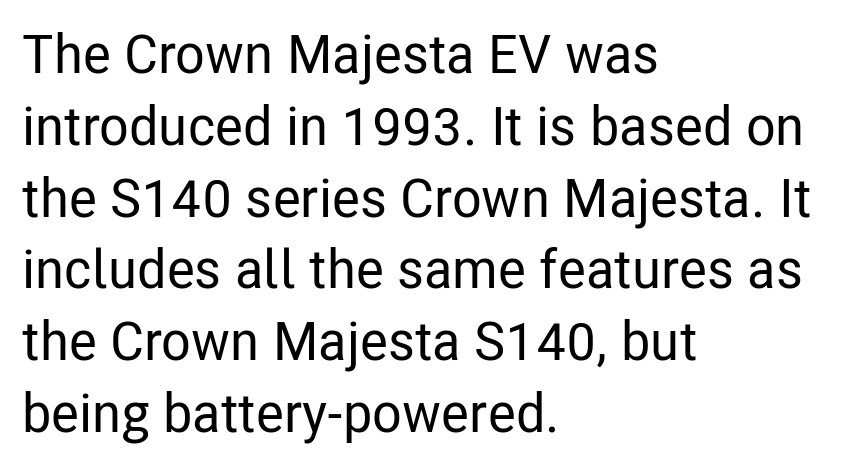
Default kerning and tracking; the words read as compact shapes. The string is rendered with underlining switched off. Each line starts at the same left margin while the right side varies. Honestly, the row spacing looks completely unremarkable. Posture: straight, roman, zero tilt.
